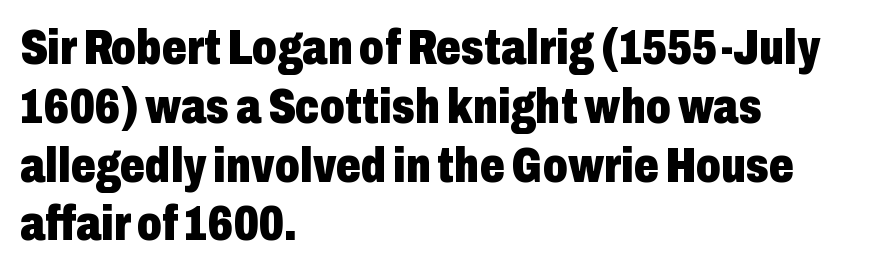
The image shows 49 px heavy, condensed sans-serif type, upright; set left-aligned, line spacing 1.2x, normal letter spacing, not underlined; low stroke contrast and a medium x-height.
